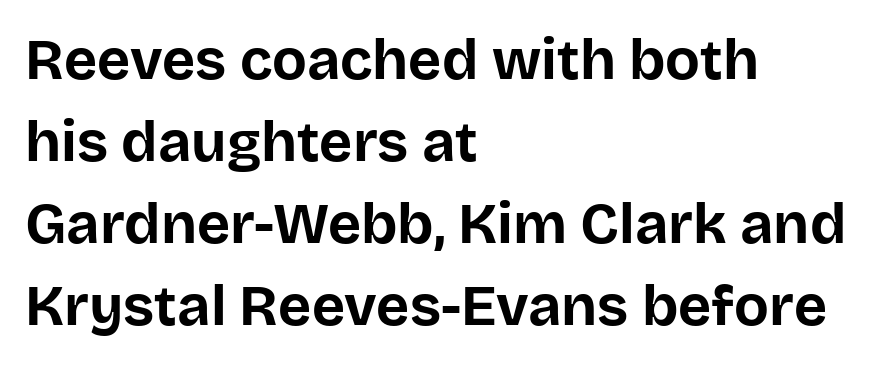
Q: Is the text bold? A: Yes.
Q: Is the text italic (slanted)? A: No, it is upright.
Q: Is the typeface a serif or a sans-serif typeface? A: Sans-serif.
Q: Is the text underlined? A: No.
Q: How is the paragraph aligned? A: Left-aligned.
Q: Is the spacing between letters normal or unusually wide? A: Normal.
Q: Is the spacing between lines tight, normal or loose? A: Normal.
Q: Width (condensed, normal, or wide)? A: Normal.
Q: Stroke contrast? A: Low.
Q: x-height? A: Large.
Q: Monospaced? A: No.
